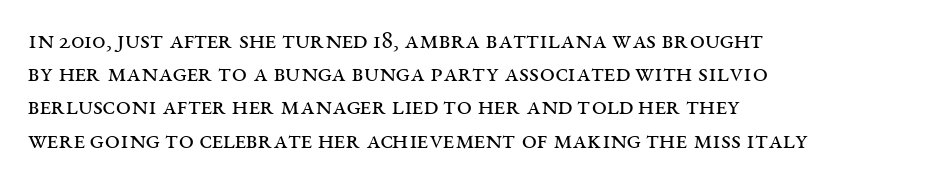
The zone under the glyphs is completely vacant. The passage is arranged the way most books set body copy — flush left. The type sits square on the baseline with zero lean. Weight: in the light-to-regular range. In terms of letterspacing, this is plain default setting.
